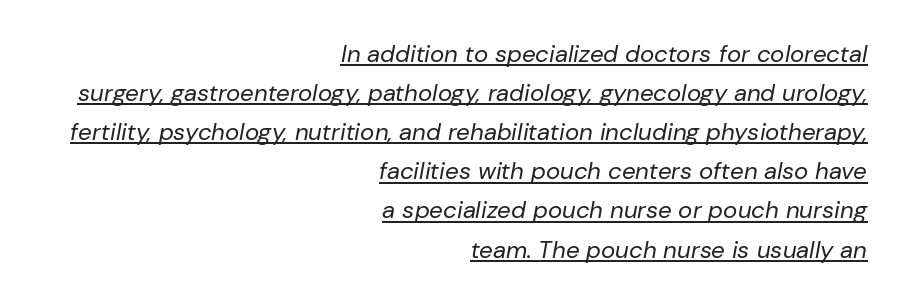
The image shows 24 px text type, italic (leaning right); set right-aligned, normal line spacing (1.63x), normal letter spacing, underlined.
